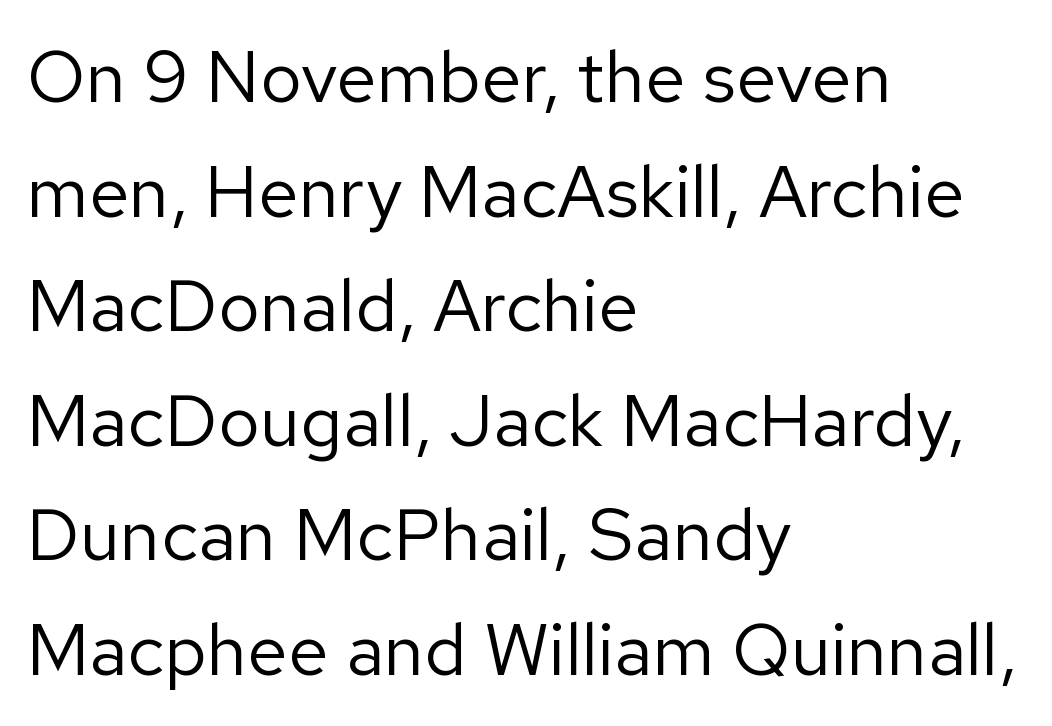
Q: Is the text bold? A: No.
Q: Is the text italic (slanted)? A: No, it is upright.
Q: Is the typeface a serif or a sans-serif typeface? A: Sans-serif.
Q: Is the text underlined? A: No.
Q: How is the paragraph aligned? A: Left-aligned.
Q: Is the spacing between letters normal or unusually wide? A: Normal.
Q: Is the spacing between lines tight, normal or loose? A: Normal.
Q: Width (condensed, normal, or wide)? A: Normal.
Q: Stroke contrast? A: Low.
Q: x-height? A: Medium.
Q: Monospaced? A: No.
